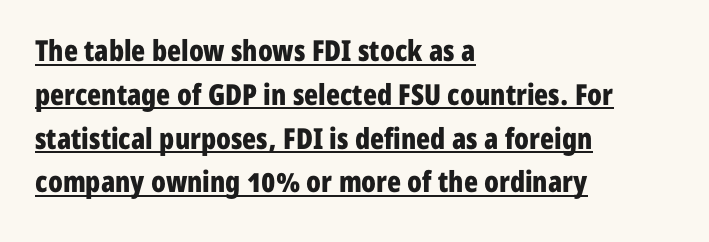
Q: Is the text bold? A: Yes.
Q: Is the text italic (slanted)? A: No, it is upright.
Q: Is the typeface a serif or a sans-serif typeface? A: Sans-serif.
Q: Is the text underlined? A: Yes.
Q: How is the paragraph aligned? A: Left-aligned.
Q: Is the spacing between letters normal or unusually wide? A: Normal.
Q: Is the spacing between lines tight, normal or loose? A: Normal.
Q: Width (condensed, normal, or wide)? A: Condensed.
Q: Stroke contrast? A: Low.
Q: x-height? A: Medium.
Q: Monospaced? A: No.
